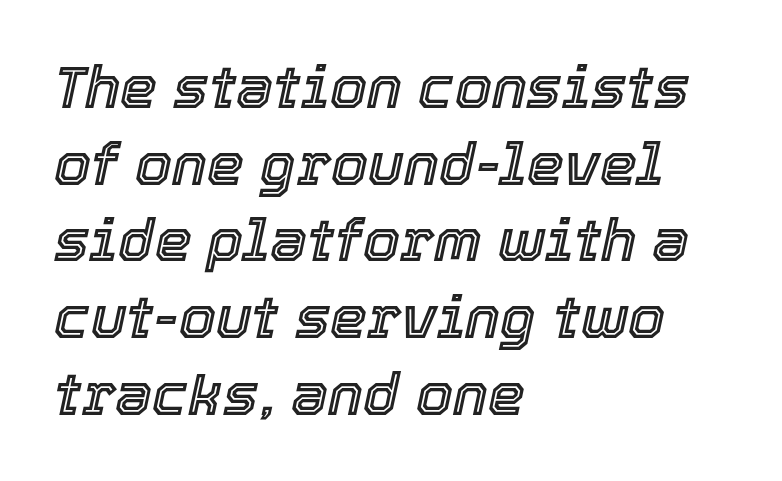
Q: Is the text italic (slanted)? A: Yes, it leans right by about 12 degrees.
Q: Is the text underlined? A: No.
Q: How is the paragraph aligned? A: Left-aligned.
Q: Is the spacing between letters normal or unusually wide? A: Normal.
Q: Is the spacing between lines tight, normal or loose? A: Normal.
Q: Width (condensed, normal, or wide)? A: Normal.
Q: x-height? A: Medium.
Q: Monospaced? A: No.
